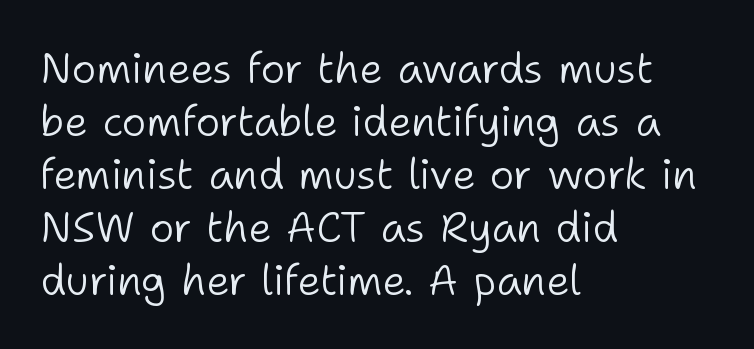
{"serif": "no", "italic": "no", "bold": "no", "weight": "light", "width": "normal", "stroke_contrast": "low", "x_height": "medium", "monospaced": "no", "underline": "no", "align": "left", "line_spacing": "normal", "line_spacing_ratio": 1.26, "letter_spacing": "normal", "letter_spacing_em": 0.0, "glyph_px": 42}
